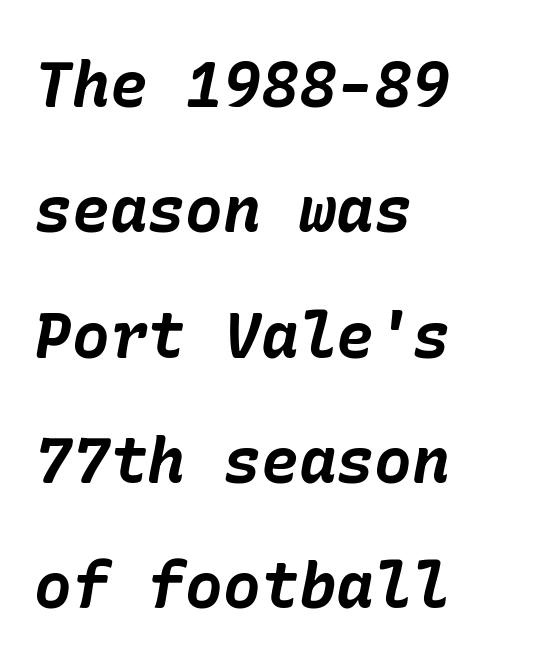
Q: Is the text bold? A: Yes.
Q: Is the text italic (slanted)? A: Yes, it leans right by about 10 degrees.
Q: Is the text underlined? A: No.
Q: How is the paragraph aligned? A: Left-aligned.
Q: Is the spacing between letters normal or unusually wide? A: Normal.
Q: Is the spacing between lines tight, normal or loose? A: Loose.
Q: Width (condensed, normal, or wide)? A: Normal.
Q: Stroke contrast? A: Low.
Q: x-height? A: Medium.
